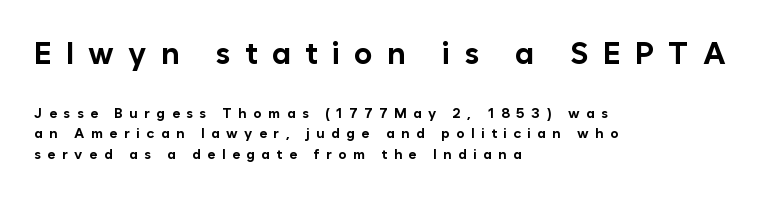
{"serif": "no", "italic": "no", "bold": "yes", "weight": "bold", "width": "normal", "stroke_contrast": "low", "x_height": "medium", "monospaced": "no", "underline": "no", "align": "left", "line_spacing": "normal", "line_spacing_ratio": 1.46, "letter_spacing": "wide", "letter_spacing_em": 0.46, "larger_block": "first", "size_ratio": 2.21, "glyph_px": 31}
